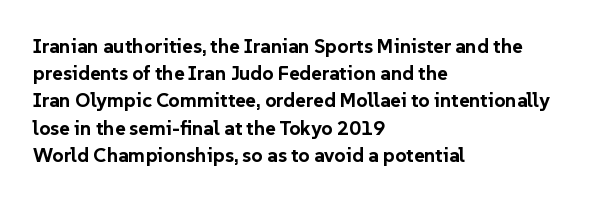
Vertical strokes here are truly vertical. Line spacing here is normal. The rendering anchors every line to the left-hand side. Short note: letters normally spaced. Has an underline been added? It has not. The sample has been set heavy, in full bold.
